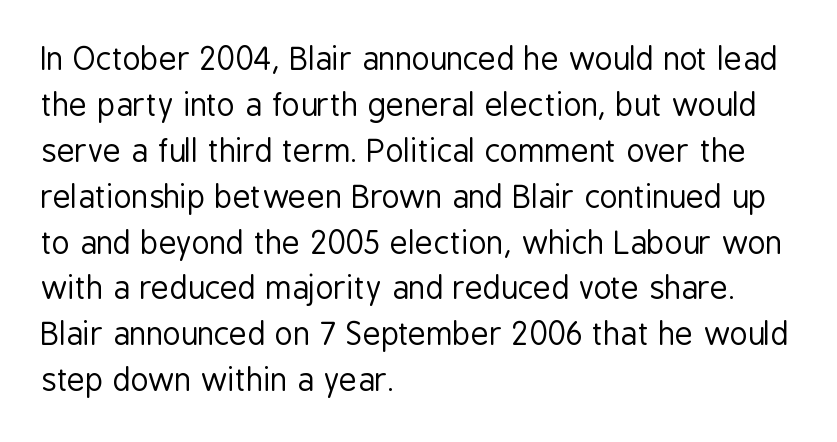
The image shows 31 px regular-weight, condensed sans-serif type, upright; set left-aligned, normal line spacing (1.48x), normal letter spacing, not underlined; low stroke contrast and a medium x-height.
